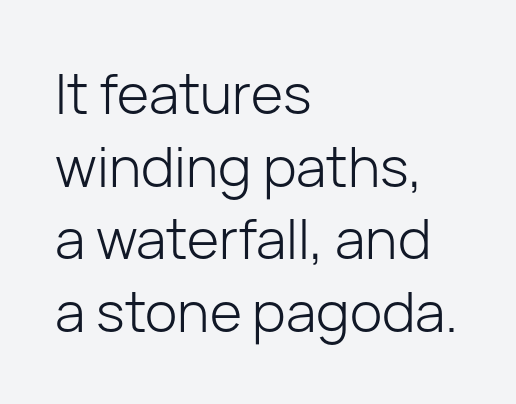
{"serif": "no", "italic": "no", "bold": "no", "weight": "light", "width": "normal", "stroke_contrast": "low", "x_height": "medium", "monospaced": "no", "underline": "no", "align": "left", "line_spacing": "normal", "line_spacing_ratio": 1.32, "letter_spacing": "normal", "letter_spacing_em": 0.0, "glyph_px": 55}
